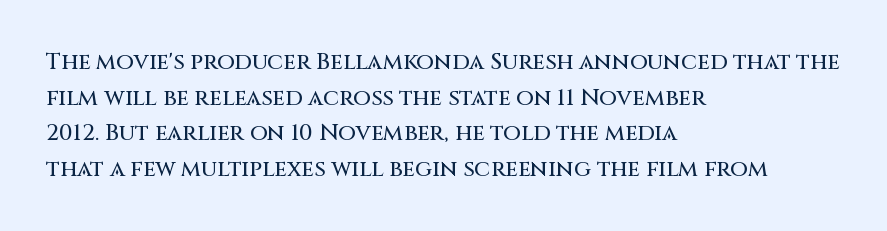
Q: Is the text italic (slanted)? A: No, it is upright.
Q: Is the text underlined? A: No.
Q: How is the paragraph aligned? A: Left-aligned.
Q: Is the spacing between letters normal or unusually wide? A: Normal.
Q: Is the spacing between lines tight, normal or loose? A: Normal.
